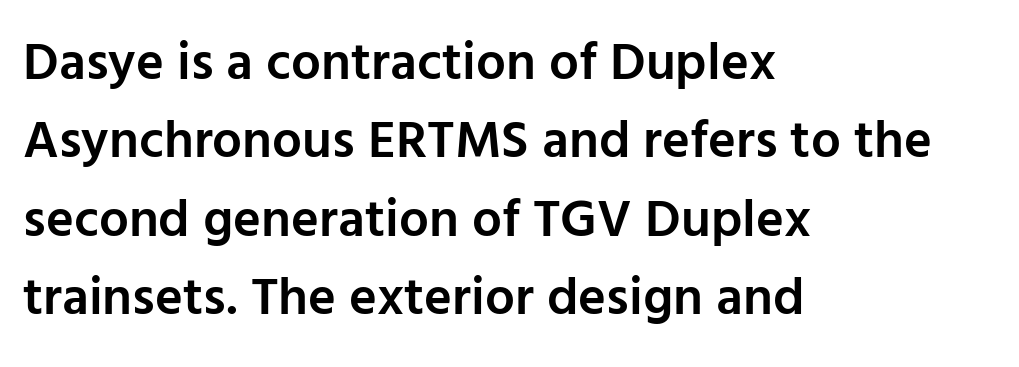
The horizontal fit of the characters is conventional and even. This sample is left-justified, so line endings fall wherever the words run out. The area under the type is left untouched. Stroke terminals: plain, sans-serif. A normal amount of white space separates one row of letters from the next.
